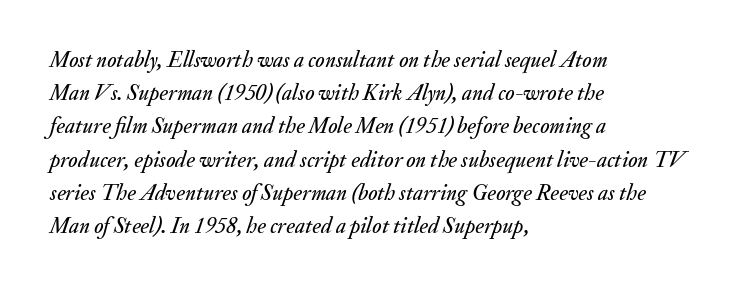
The image shows 22 px text type, italic (leaning right); set left-aligned, normal line spacing (1.51x), normal letter spacing, not underlined.
